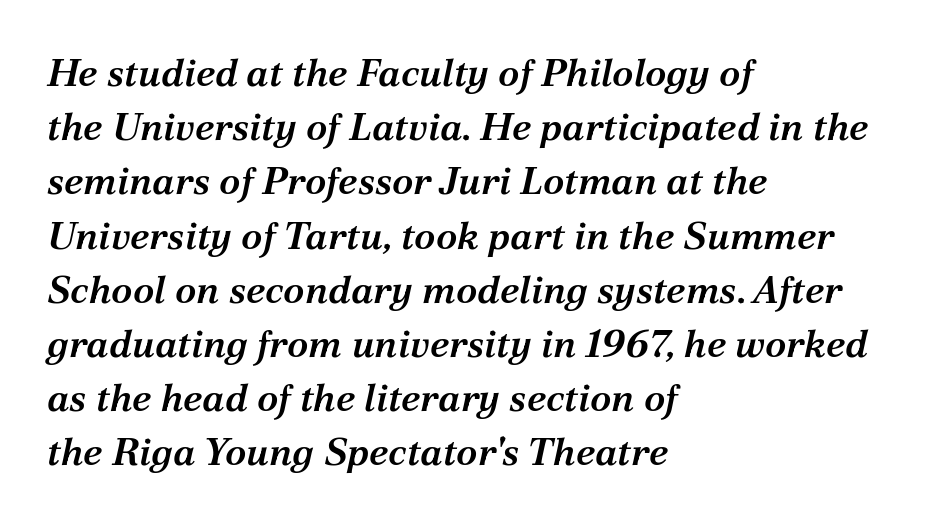
Q: Is the text bold? A: Semi-bold.
Q: Is the text italic (slanted)? A: Yes, it leans right by about 12 degrees.
Q: Is the typeface a serif or a sans-serif typeface? A: Serif.
Q: Is the text underlined? A: No.
Q: How is the paragraph aligned? A: Left-aligned.
Q: Is the spacing between letters normal or unusually wide? A: Normal.
Q: Is the spacing between lines tight, normal or loose? A: Normal.
Q: Width (condensed, normal, or wide)? A: Normal.
Q: Stroke contrast? A: Medium.
Q: x-height? A: Medium.
Q: Monospaced? A: No.
